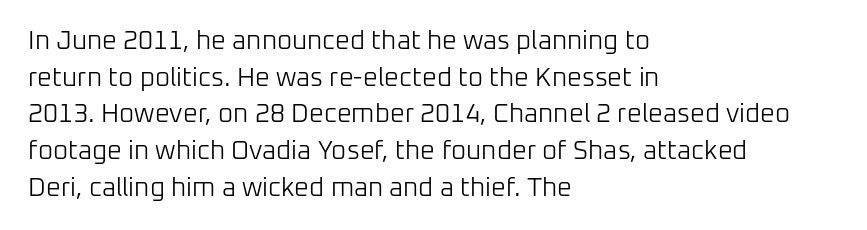
Q: Is the text bold? A: No.
Q: Is the text italic (slanted)? A: No, it is upright.
Q: Is the text underlined? A: No.
Q: How is the paragraph aligned? A: Left-aligned.
Q: Is the spacing between letters normal or unusually wide? A: Normal.
Q: Is the spacing between lines tight, normal or loose? A: Normal.
